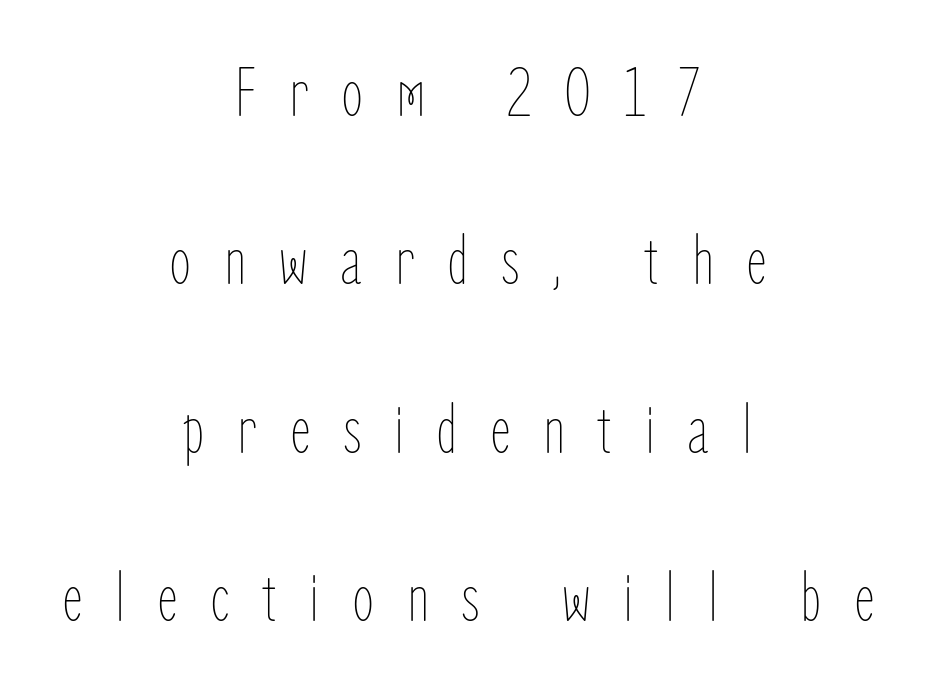
The image shows 72 px thin, condensed type, upright; set centered, loose line spacing (2.34x), unusually wide letter spacing (+0.45 em), not underlined; low stroke contrast and a medium x-height.
